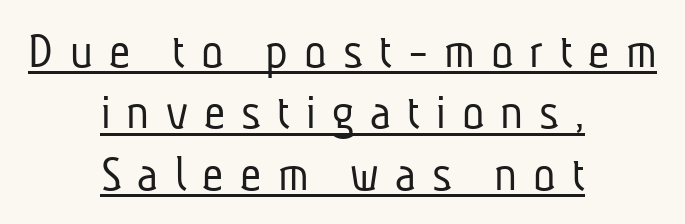
The image shows 52 px light, condensed sans-serif type; set centered, line spacing 1.18x, unusually wide letter spacing (+0.31 em), underlined; low stroke contrast and a medium x-height.
